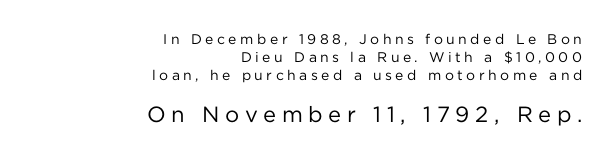
{"italic": "no", "bold": "no", "underline": "no", "align": "right", "line_spacing": "normal", "line_spacing_ratio": 1.27, "letter_spacing": "wide", "letter_spacing_em": 0.25, "larger_block": "second", "size_ratio": 1.57, "glyph_px": 22}
